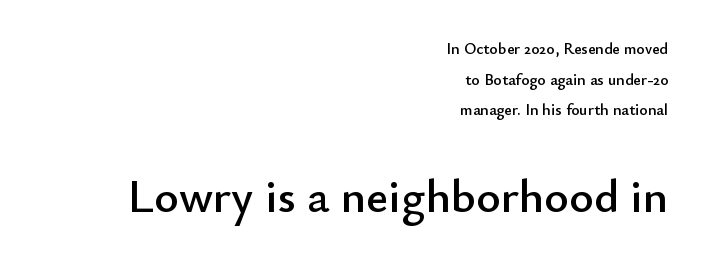
The image shows 47 px sans-serif type, upright; set right-aligned, loose line spacing (1.92x), normal letter spacing, not underlined; the second (bottom) block is 2.94x larger; low stroke contrast and a small x-height.
